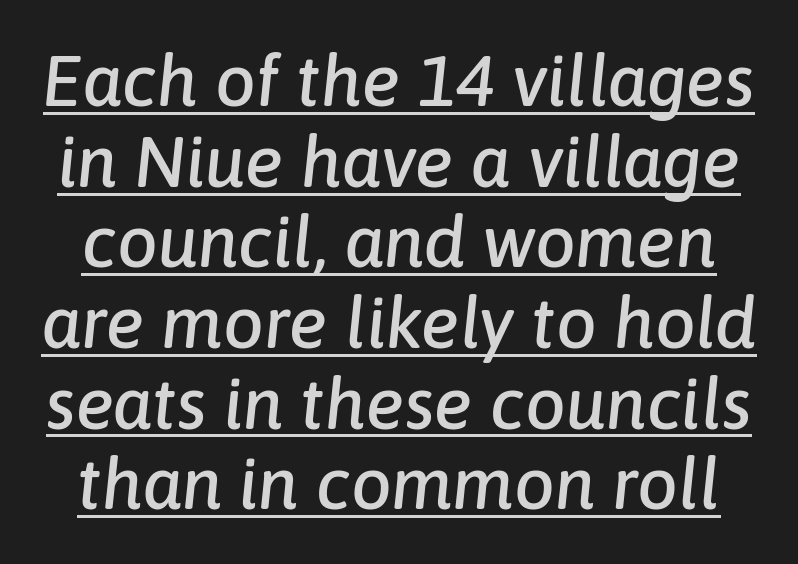
Underlining? Definitely there. Note the varied advance widths — an 'i' is clearly narrower than an 'm'. What's the leading like? Squeezed, with rows nearly overlapping. Emphasis-style slanted type is in use. Between one letter and the next there's only the usual sliver of space.
